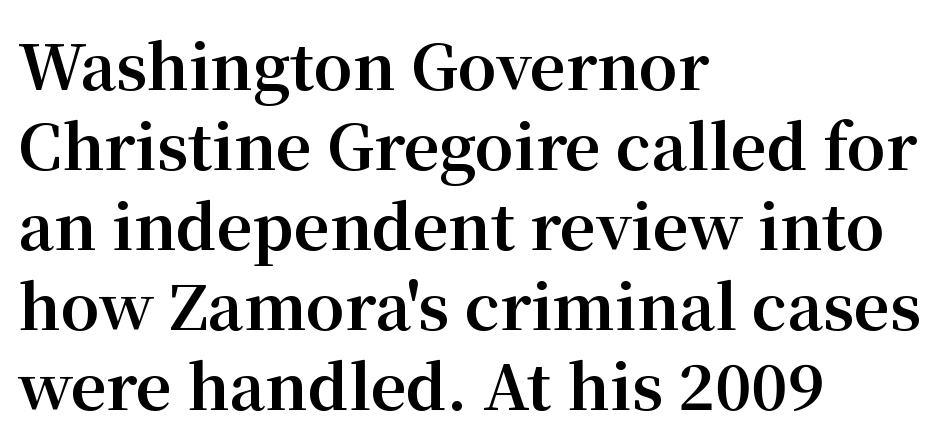
You could not count columns in this text — the font is proportionally spaced. Bare-footed words on every line. Regular leading. Emphasis by weight is at full strength: bold. A serif font was chosen for this passage. Notice how the stems are strictly vertical — no italics here.
